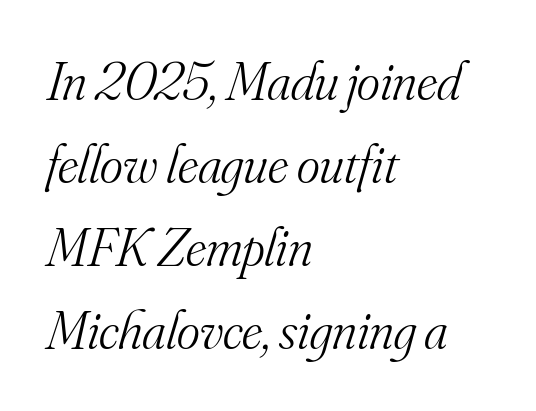
The image shows 55 px light serif type, italic (leaning right); set left-aligned, normal line spacing (1.51x), normal letter spacing, not underlined; medium stroke contrast and a small x-height.
